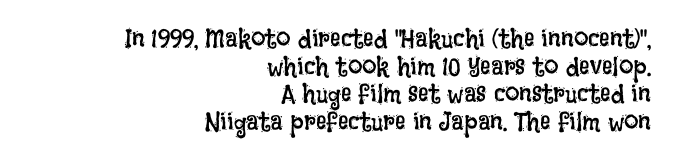
Here the glyphs are tracked normally, forming tight word shapes. Counters stay open thanks to moderate or lighter strokes. Glance below the letters and you will spot only blank space. Characters remain perfectly vertical along every line. The lines are packed closely together with very little leading.
